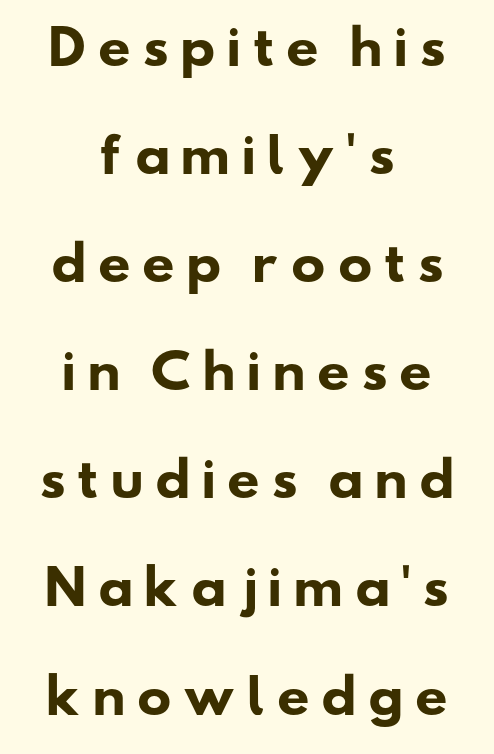
Lines of text with bare space underneath. Caption: bold face, heavy strokes. Varying glyph widths throughout — classic text-font behaviour. Is there much room between lines? Yes — plenty of vertical air separates them. The letters carry no serifs — their stems end cleanly without finishing strokes. The tracking reads as deliberately expanded to a designer's eye.
